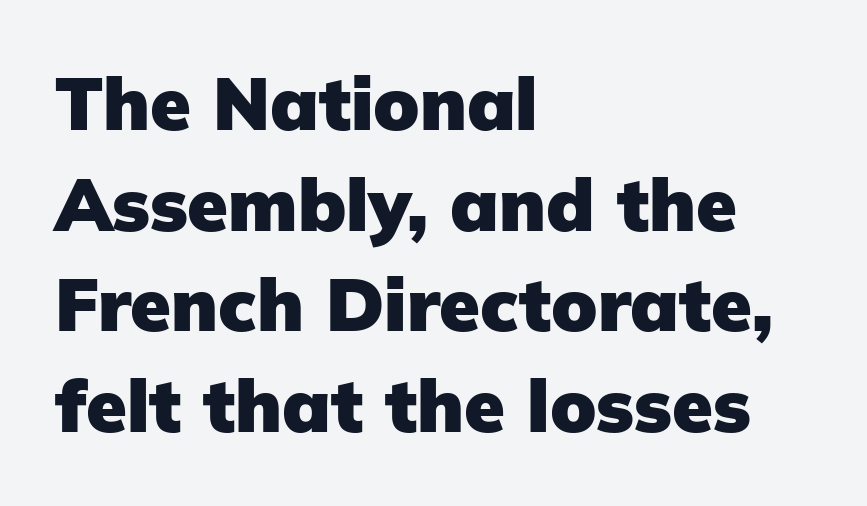
The image shows 74 px heavy sans-serif type, upright; set left-aligned, normal line spacing (1.36x), normal letter spacing, not underlined; low stroke contrast and a medium x-height.
